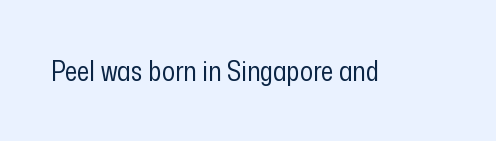
Has an underline been added? It has not. The type is set solid horizontally, with unmodified tracking. The characters are drawn with everyday or finer stroke widths. Every character sits straight up, as roman type does.
